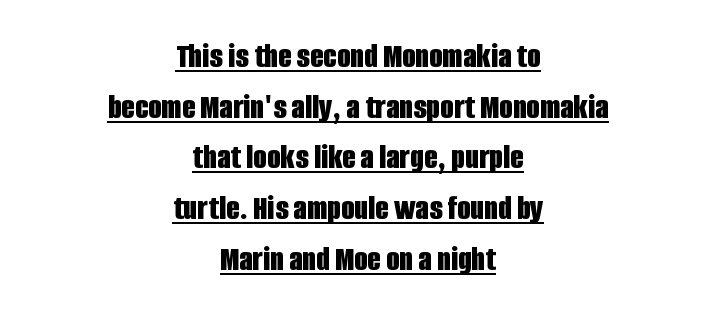
The typesetter chose a symmetrical, centered arrangement here. The passage shown is typed in a proportional face where columns would drift. Classification — sans serif. Tall strokes in this sample are plumb rather than angled. In terms of leading, this rendering sits right in the middle.
